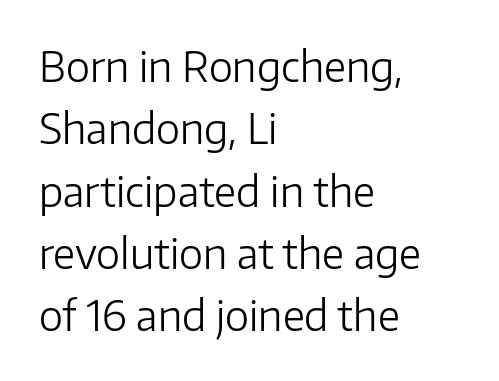
The image shows 41 px light sans-serif type, upright; set left-aligned, normal line spacing (1.52x), normal letter spacing, not underlined; low stroke contrast and a medium x-height.
